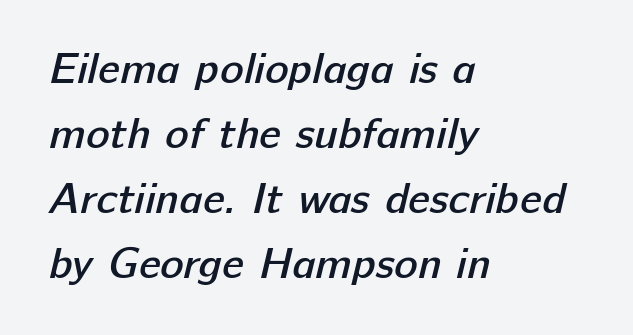
Q: Is the text bold? A: Semi-bold.
Q: Is the typeface a serif or a sans-serif typeface? A: Sans-serif.
Q: Is the text underlined? A: No.
Q: How is the paragraph aligned? A: Left-aligned.
Q: Is the spacing between letters normal or unusually wide? A: Normal.
Q: Is the spacing between lines tight, normal or loose? A: Normal.
Q: Width (condensed, normal, or wide)? A: Normal.
Q: Stroke contrast? A: Low.
Q: x-height? A: Medium.
Q: Monospaced? A: No.
